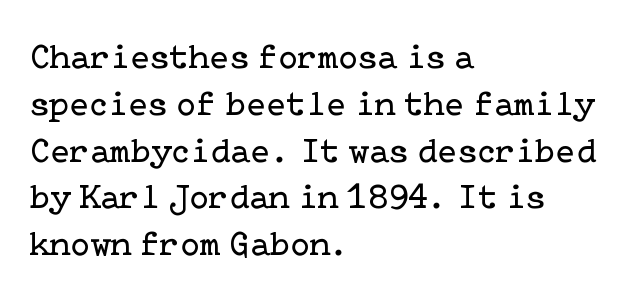
Q: Is the text bold? A: No.
Q: Is the text italic (slanted)? A: No, it is upright.
Q: Is the typeface a serif or a sans-serif typeface? A: Serif.
Q: Is the text underlined? A: No.
Q: How is the paragraph aligned? A: Left-aligned.
Q: Is the spacing between letters normal or unusually wide? A: Normal.
Q: Is the spacing between lines tight, normal or loose? A: Normal.
Q: Width (condensed, normal, or wide)? A: Normal.
Q: Stroke contrast? A: Low.
Q: x-height? A: Medium.
